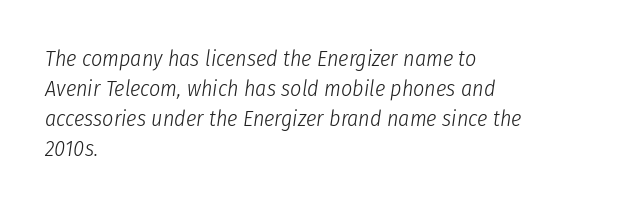
Decoration check: the copy has no underline. Weight: not bold — regular or lighter. This sample uses plain, unmodified letter spacing. A typesetter would mark this as italic.
